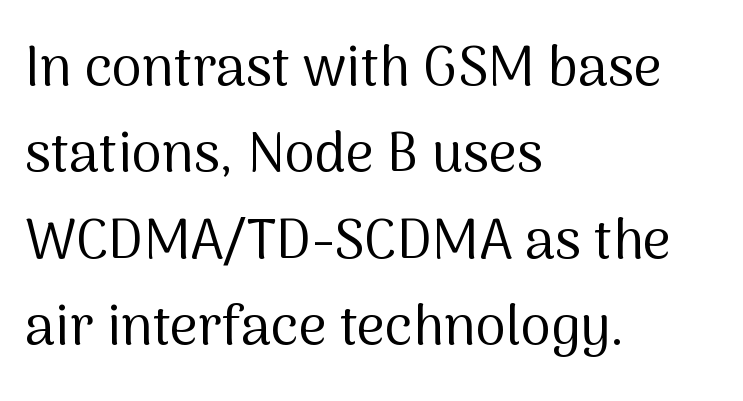
{"serif": "no", "italic": "no", "bold": "no", "weight": "regular", "width": "normal", "stroke_contrast": "medium", "x_height": "medium", "monospaced": "no", "underline": "no", "align": "left", "line_spacing": "normal", "line_spacing_ratio": 1.57, "letter_spacing": "normal", "letter_spacing_em": 0.0, "glyph_px": 55}
